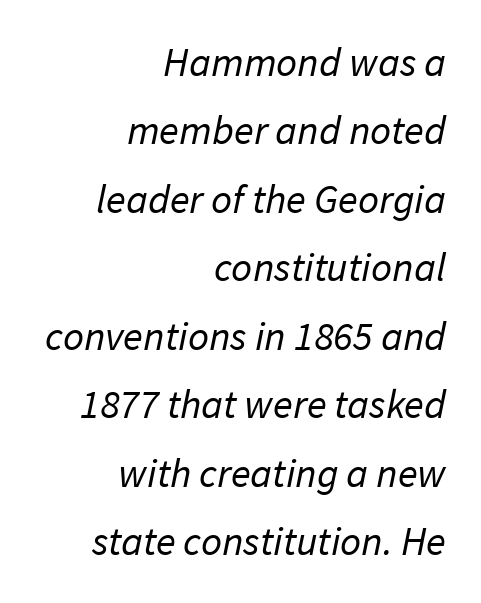
{"serif": "no", "bold": "no", "weight": "regular", "width": "normal", "stroke_contrast": "low", "x_height": "medium", "monospaced": "no", "underline": "no", "align": "right", "line_spacing": "normal", "line_spacing_ratio": 1.67, "letter_spacing": "normal", "letter_spacing_em": 0.0, "glyph_px": 41}
